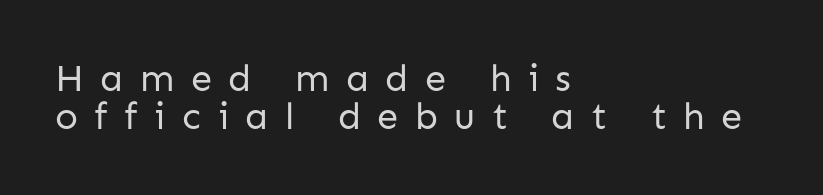
Q: Is the text bold? A: No.
Q: Is the text italic (slanted)? A: No, it is upright.
Q: Is the typeface a serif or a sans-serif typeface? A: Sans-serif.
Q: Is the text underlined? A: No.
Q: How is the paragraph aligned? A: Left-aligned.
Q: Is the spacing between letters normal or unusually wide? A: Unusually wide.
Q: Is the spacing between lines tight, normal or loose? A: Tight.
Q: Width (condensed, normal, or wide)? A: Normal.
Q: Stroke contrast? A: Low.
Q: x-height? A: Medium.
Q: Monospaced? A: No.
